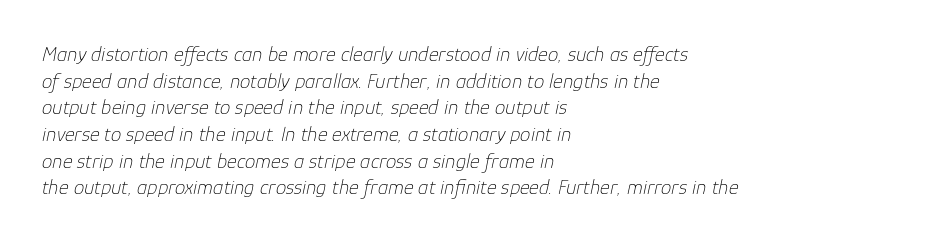
The image shows 21 px text type, italic (leaning right); set left-aligned, normal line spacing (1.27x), normal letter spacing, not underlined.
